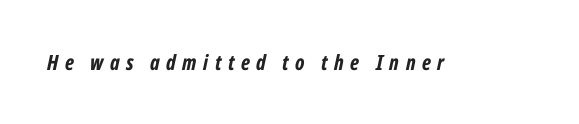
{"italic": "yes", "lean": "right", "slant_degrees": 12, "bold": "yes", "underline": "no", "letter_spacing": "wide", "letter_spacing_em": 0.31, "glyph_px": 21}
